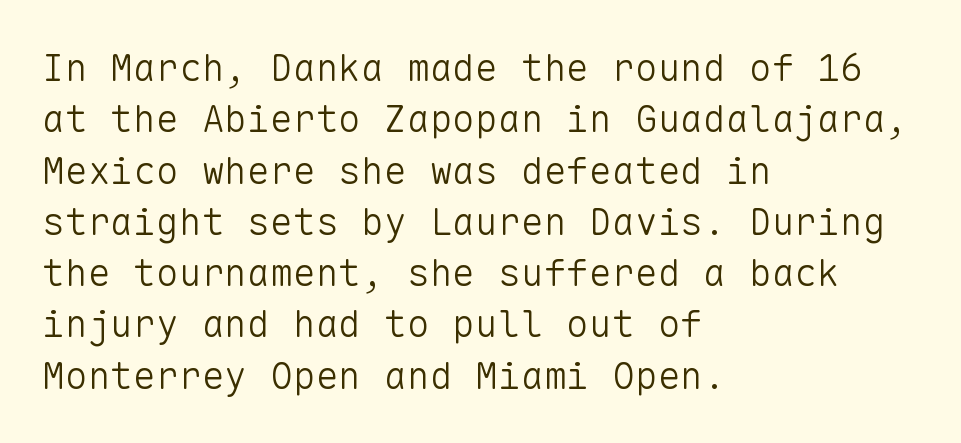
{"serif": "no", "italic": "no", "bold": "no", "weight": "light", "width": "normal", "stroke_contrast": "low", "x_height": "medium", "monospaced": "yes", "underline": "no", "align": "left", "line_spacing": "normal", "line_spacing_ratio": 1.35, "letter_spacing": "normal", "letter_spacing_em": 0.0, "glyph_px": 38}
